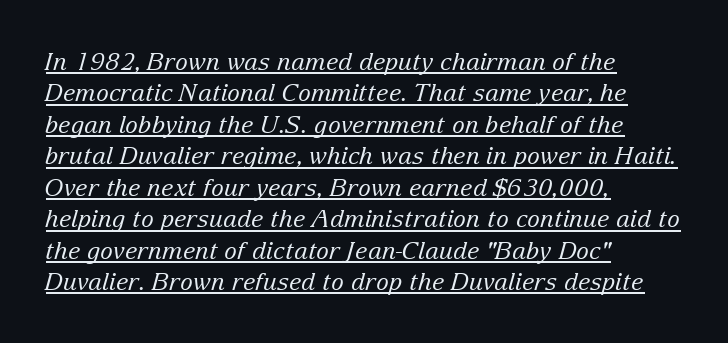
The image shows 24 px text type, italic (leaning right); set left-aligned, normal line spacing (1.31x), normal letter spacing, underlined.
